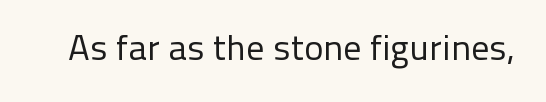
Q: Is the text bold? A: No.
Q: Is the text italic (slanted)? A: No, it is upright.
Q: Is the typeface a serif or a sans-serif typeface? A: Sans-serif.
Q: Is the text underlined? A: No.
Q: Is the spacing between letters normal or unusually wide? A: Normal.
Q: Width (condensed, normal, or wide)? A: Normal.
Q: Stroke contrast? A: Low.
Q: x-height? A: Medium.
Q: Monospaced? A: No.
